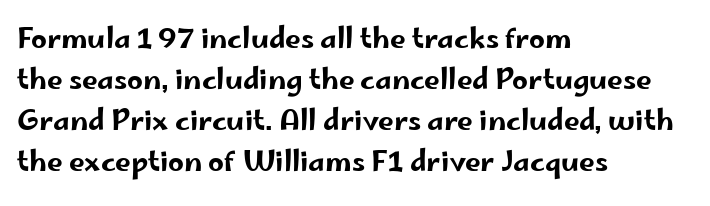
Q: Is the text italic (slanted)? A: No, it is upright.
Q: Is the typeface a serif or a sans-serif typeface? A: Sans-serif.
Q: Is the text underlined? A: No.
Q: How is the paragraph aligned? A: Left-aligned.
Q: Is the spacing between letters normal or unusually wide? A: Normal.
Q: Is the spacing between lines tight, normal or loose? A: Normal.
Q: Width (condensed, normal, or wide)? A: Wide.
Q: Stroke contrast? A: Low.
Q: x-height? A: Small.
Q: Monospaced? A: No.
